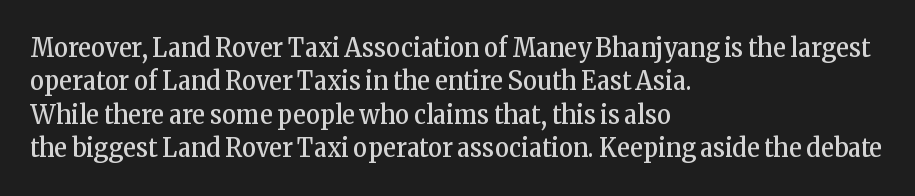
{"italic": "no", "bold": "no", "underline": "no", "align": "left", "line_spacing_ratio": 1.24, "letter_spacing": "normal", "letter_spacing_em": 0.0, "glyph_px": 27}
